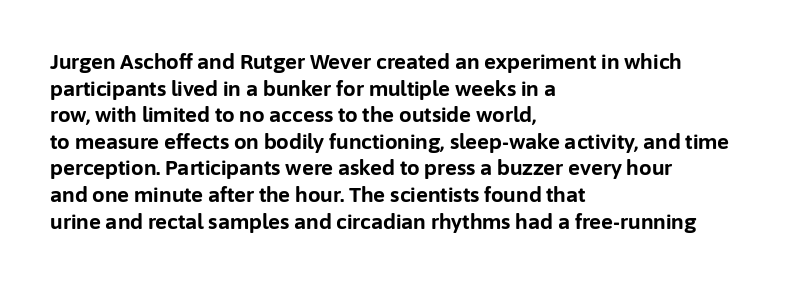
The typography opts for an upright posture over an oblique one. A classic flush-left, rag-right setting is used for this passage. Words appear dense and cohesive because spacing is normal. A full-strength bold gives these letters their thick strokes. Rule under the text: the space is simply empty.
